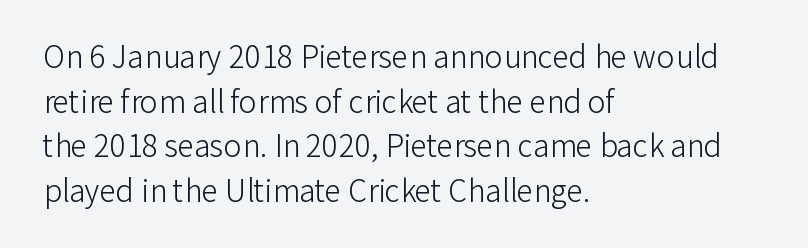
Heaviness? Minimal to ordinary, like unemphasized prose. The text block is weighted toward the left margin, trailing off unevenly rightward. Students, observe: this is what conventionally led text looks like. Italic: no, the glyphs are upright roman.
